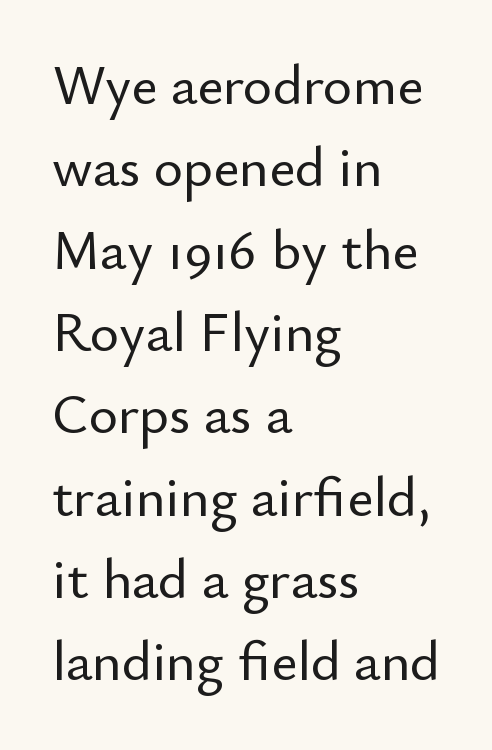
{"serif": "no", "italic": "no", "width": "normal", "stroke_contrast": "low", "x_height": "small", "monospaced": "no", "underline": "no", "align": "left", "line_spacing": "normal", "line_spacing_ratio": 1.47, "letter_spacing": "normal", "letter_spacing_em": 0.0, "glyph_px": 56}
